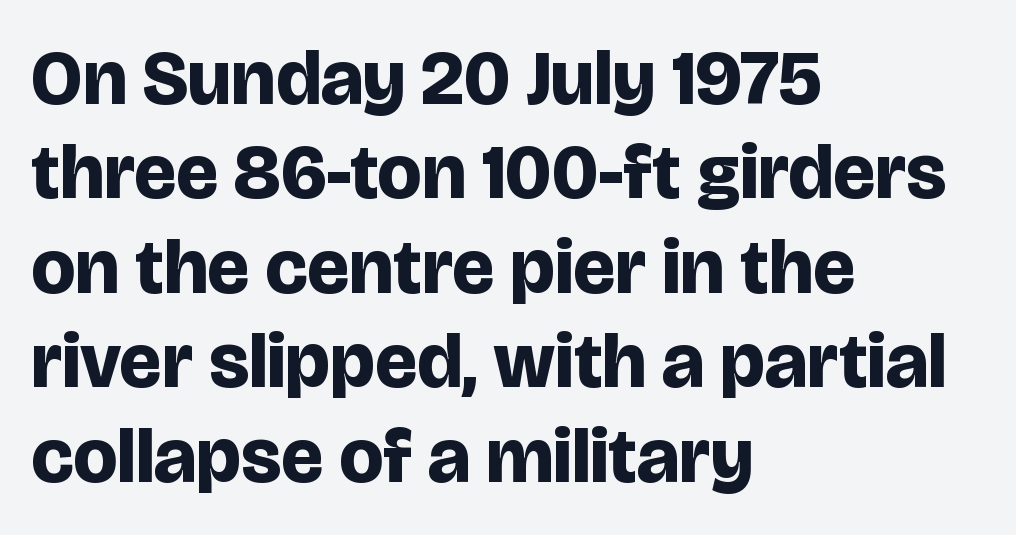
The image shows 78 px bold sans-serif type, upright; set left-aligned, line spacing 1.21x, normal letter spacing, not underlined; low stroke contrast and a large x-height.
